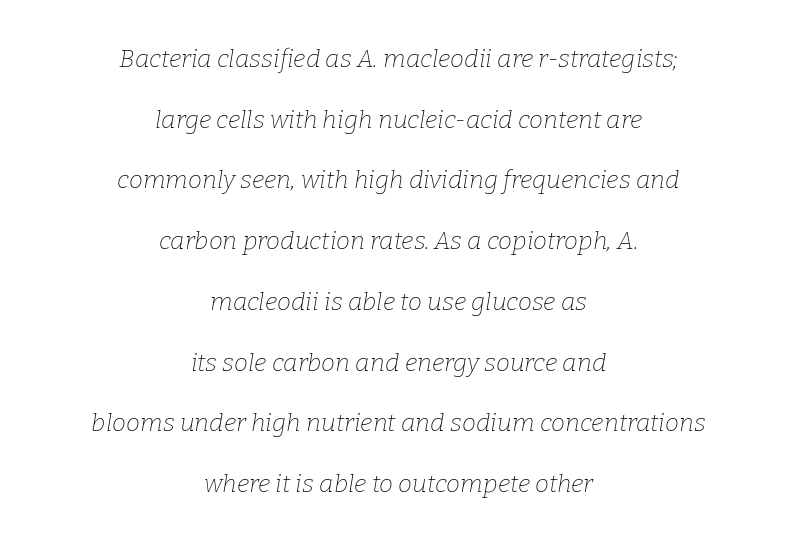
{"italic": "yes", "lean": "right", "slant_degrees": 9, "bold": "no", "underline": "no", "align": "center", "line_spacing": "loose", "line_spacing_ratio": 2.43, "letter_spacing": "normal", "letter_spacing_em": 0.0, "glyph_px": 25}
